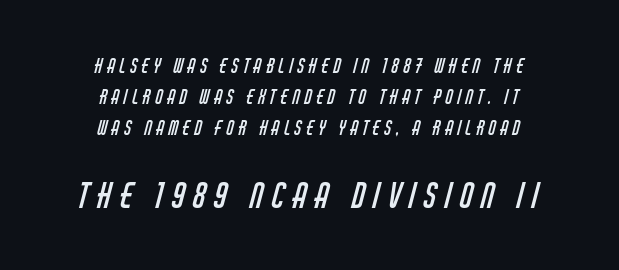
The area under the type is left untouched. Note: no serifs on the glyphs. Typesetter's note — lower block bumped up in size, upper block left smaller. Reading down the column, the eye jumps a familiar distance to each next line.
